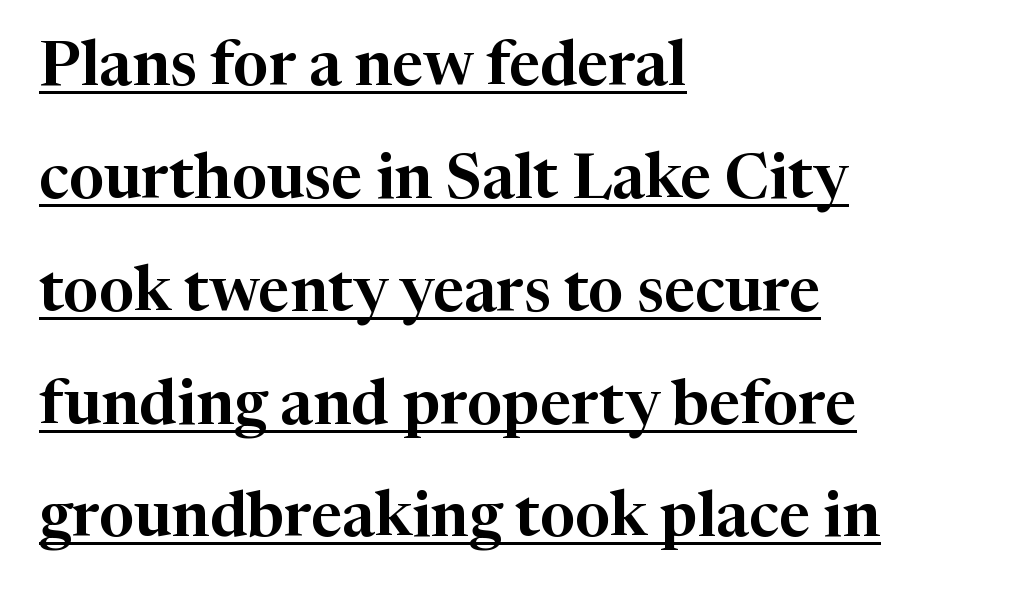
{"serif": "yes", "italic": "no", "width": "normal", "stroke_contrast": "high", "x_height": "medium", "monospaced": "no", "underline": "yes", "align": "left", "line_spacing_ratio": 1.82, "letter_spacing": "normal", "letter_spacing_em": 0.0, "glyph_px": 62}
